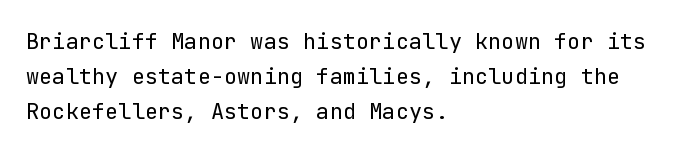
A quiet, ordinary-to-light weight characterises the typeface. Default kerning and tracking; the words read as compact shapes. These lines stack with their left ends in a neat column. The leading is moderate, giving the passage an even texture.
